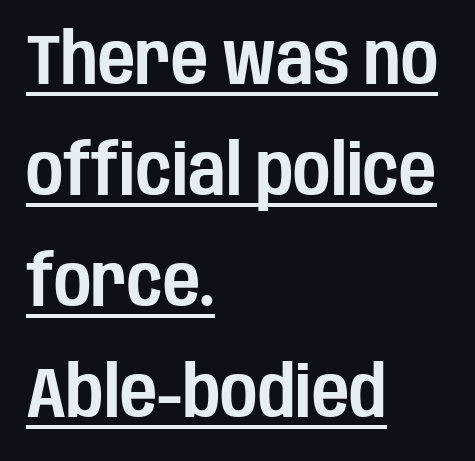
Q: Is the text italic (slanted)? A: No, it is upright.
Q: Is the typeface a serif or a sans-serif typeface? A: Sans-serif.
Q: Is the text underlined? A: Yes.
Q: How is the paragraph aligned? A: Left-aligned.
Q: Is the spacing between letters normal or unusually wide? A: Normal.
Q: Is the spacing between lines tight, normal or loose? A: Normal.
Q: Width (condensed, normal, or wide)? A: Condensed.
Q: Stroke contrast? A: Low.
Q: x-height? A: Large.
Q: Monospaced? A: No.
